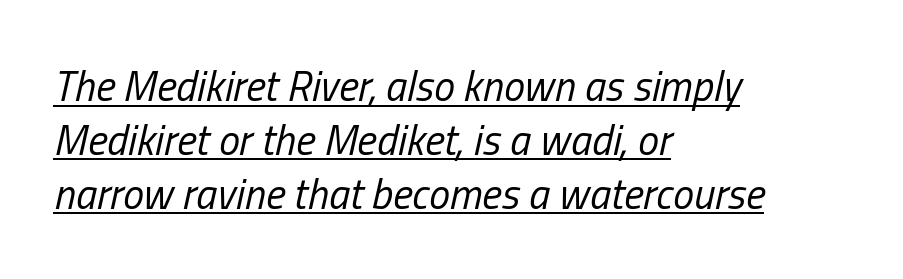
The rag falls on the right side of this text block. Stems here are at most as thick as an everyday book face. A typographer would call this underscored text. Is the type slanted? Yes — the strokes lean at a clear angle. The letters advance in unequal steps, a hallmark of proportional type.
